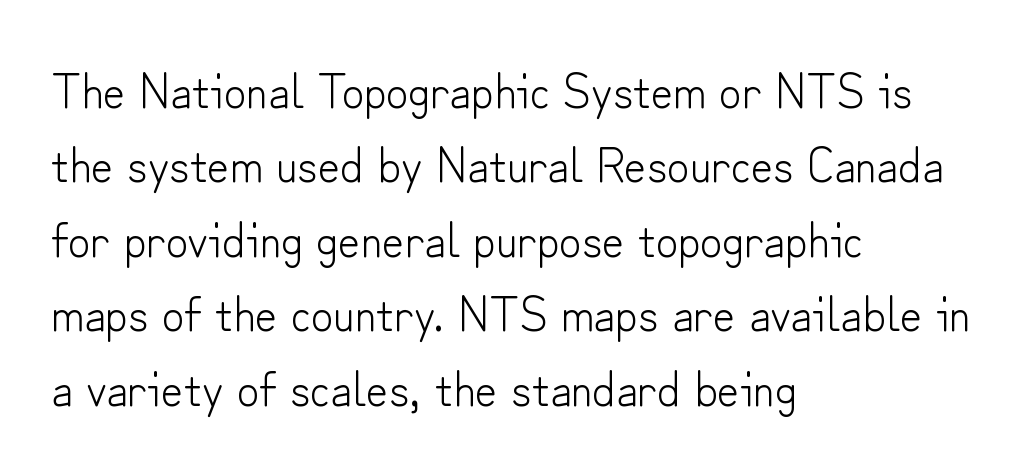
The image shows 49 px light sans-serif type, upright; set left-aligned, normal line spacing (1.52x), normal letter spacing, not underlined; low stroke contrast and a small x-height.
